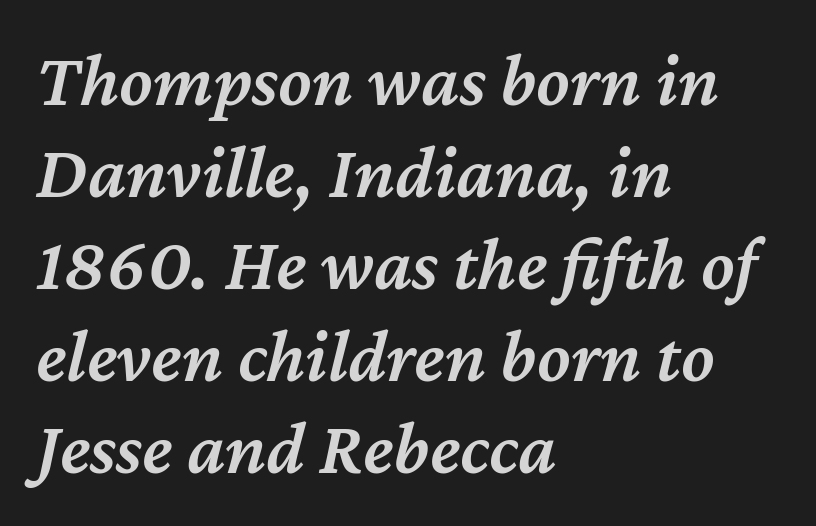
The image shows 76 px semibold type, italic (leaning right); set left-aligned, line spacing 1.21x, normal letter spacing, not underlined; medium stroke contrast and a medium x-height.
